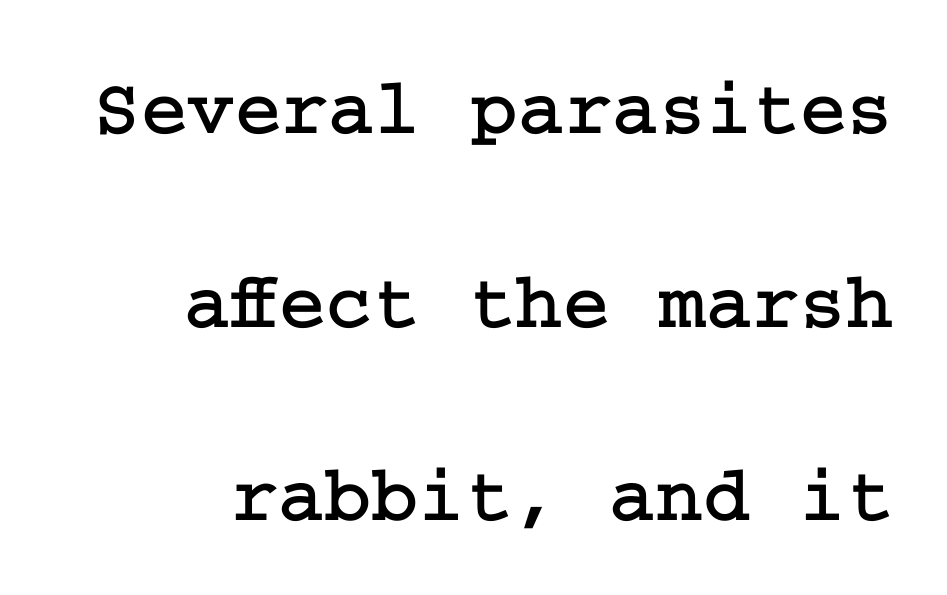
{"serif": "yes", "italic": "no", "width": "normal", "stroke_contrast": "low", "x_height": "medium", "underline": "no", "align": "right", "line_spacing": "loose", "line_spacing_ratio": 2.42, "letter_spacing": "normal", "letter_spacing_em": 0.0, "glyph_px": 80}
